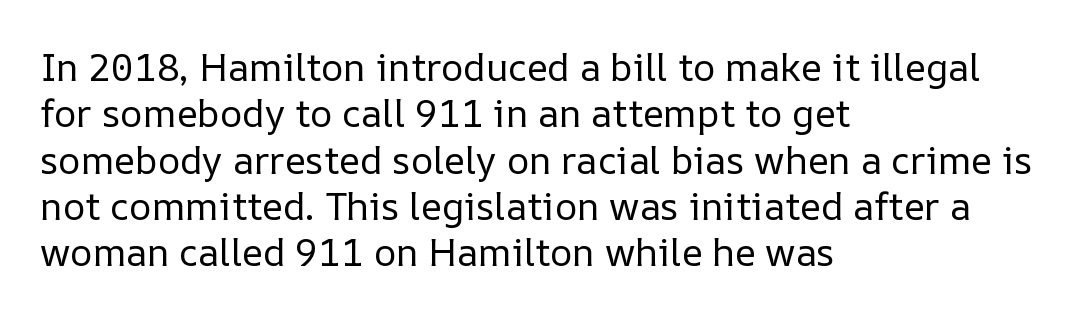
{"italic": "no", "bold": "no", "weight": "regular", "width": "normal", "stroke_contrast": "low", "x_height": "medium", "monospaced": "no", "underline": "no", "align": "left", "line_spacing_ratio": 1.22, "letter_spacing": "normal", "letter_spacing_em": 0.0, "glyph_px": 38}
